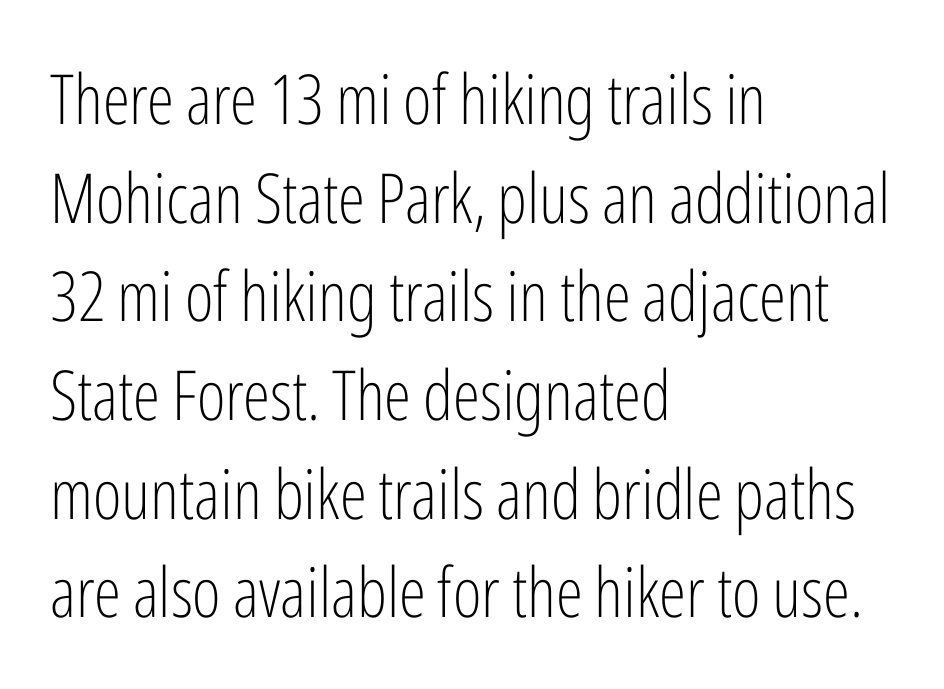
Q: Is the text bold? A: No.
Q: Is the text italic (slanted)? A: No, it is upright.
Q: Is the typeface a serif or a sans-serif typeface? A: Sans-serif.
Q: Is the text underlined? A: No.
Q: How is the paragraph aligned? A: Left-aligned.
Q: Is the spacing between letters normal or unusually wide? A: Normal.
Q: Is the spacing between lines tight, normal or loose? A: Normal.
Q: Width (condensed, normal, or wide)? A: Condensed.
Q: Stroke contrast? A: Low.
Q: x-height? A: Medium.
Q: Monospaced? A: No.
